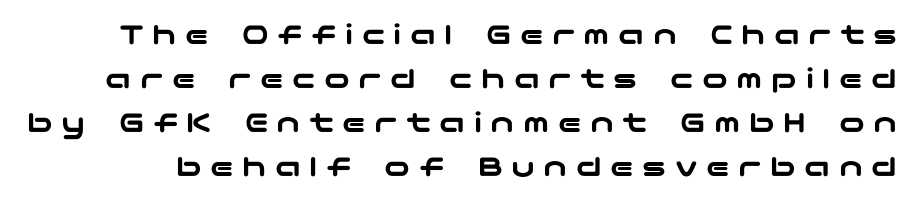
Examine the stroke ends and you'll find no serifs. In terms of letterspacing, this is a distinctly airy, spread setting. In terms of posture, this sample is upright. The block of text has a typical density, with ordinary space between rows. Honestly, there is no underline to notice here at all.
